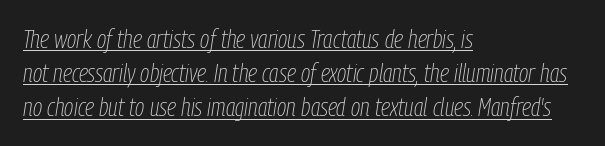
The image shows 25 px text type, italic (leaning right); set left-aligned, normal line spacing (1.37x), normal letter spacing, underlined.
